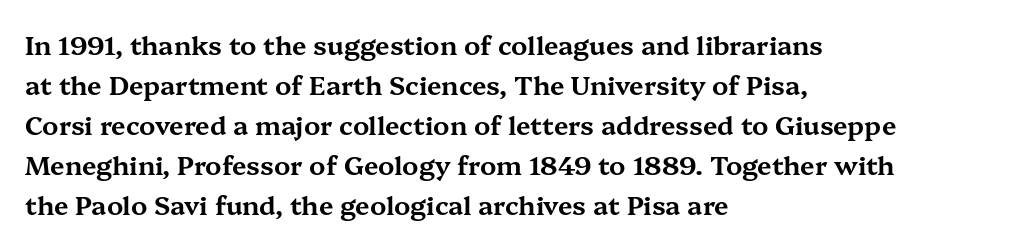
{"italic": "no", "underline": "no", "align": "left", "line_spacing": "normal", "line_spacing_ratio": 1.54, "letter_spacing": "normal", "letter_spacing_em": 0.0, "glyph_px": 26}
